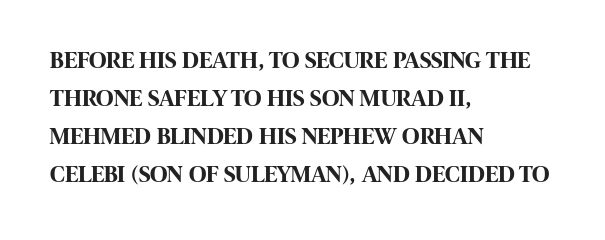
The image shows 24 px bold type, upright; set left-aligned, normal line spacing (1.59x), normal letter spacing, not underlined.
